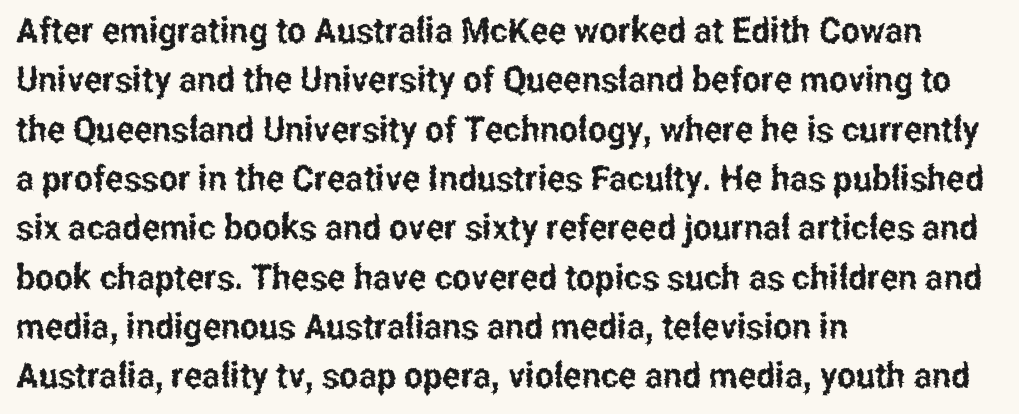
The image shows 36 px condensed sans-serif type, upright; set left-aligned, normal line spacing (1.37x), normal letter spacing, not underlined; low stroke contrast and a medium x-height.
